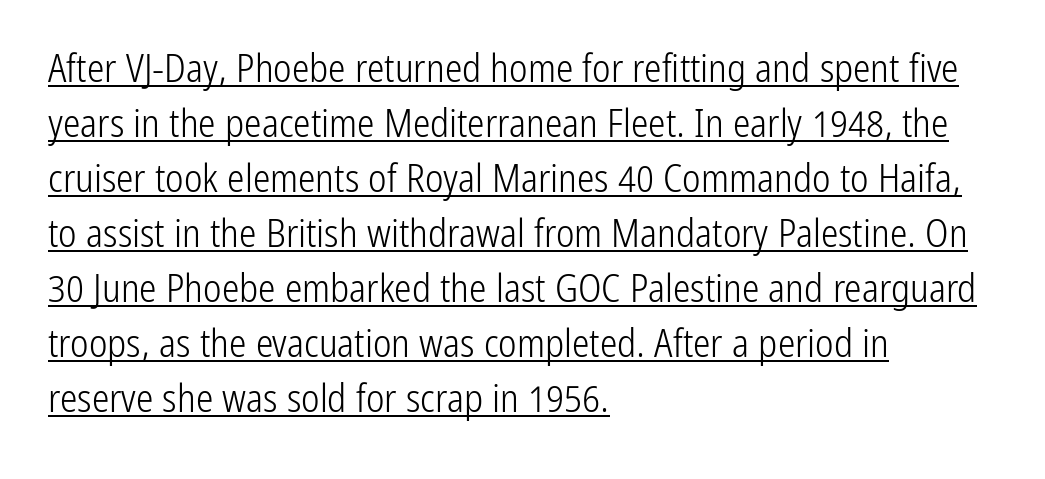
Q: Is the text bold? A: No.
Q: Is the text italic (slanted)? A: No, it is upright.
Q: Is the typeface a serif or a sans-serif typeface? A: Sans-serif.
Q: Is the text underlined? A: Yes.
Q: How is the paragraph aligned? A: Left-aligned.
Q: Is the spacing between letters normal or unusually wide? A: Normal.
Q: Is the spacing between lines tight, normal or loose? A: Normal.
Q: Width (condensed, normal, or wide)? A: Condensed.
Q: Stroke contrast? A: Low.
Q: x-height? A: Medium.
Q: Monospaced? A: No.
